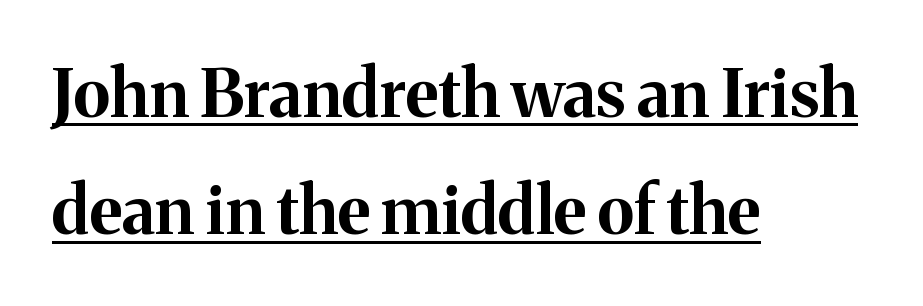
Is this a fixed-width face? No — the glyphs have proportional, varying widths. Tracking value appears to be zero — textbook default spacing. The lines in this sample share a left origin and differ only in where they stop. Each glyph is drawn with heavy, bold strokes.
